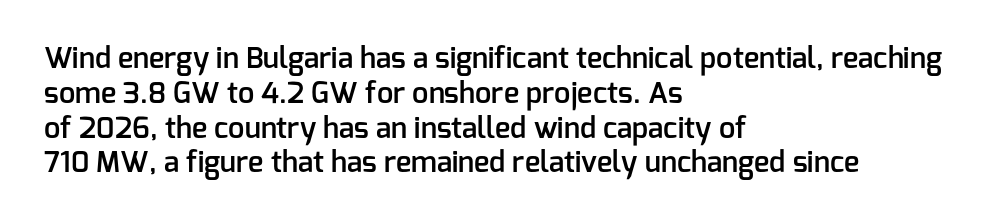
The image shows 29 px semibold sans-serif type, upright; set left-aligned, line spacing 1.2x, normal letter spacing, not underlined; low stroke contrast and a medium x-height.
